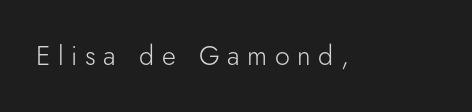
The typography opts for an upright posture over an oblique one. Words appear elongated and porous because spacing is wide. Underlining? Definitely not there. Unbolded letterforms with no extra heft.
